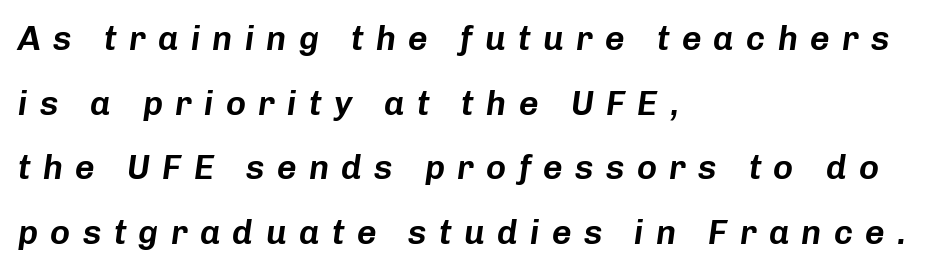
{"italic": "yes", "lean": "right", "slant_degrees": 8, "width": "normal", "stroke_contrast": "low", "x_height": "medium", "monospaced": "no", "underline": "no", "align": "left", "line_spacing": "loose", "line_spacing_ratio": 1.9, "letter_spacing": "wide", "letter_spacing_em": 0.36, "glyph_px": 34}
